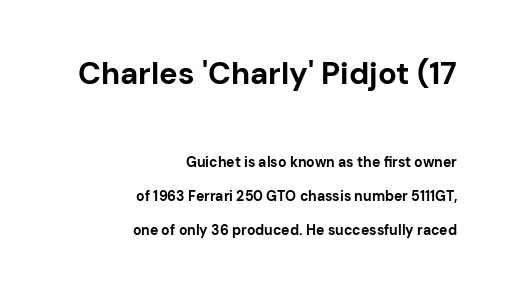
The image shows 31 px bold sans-serif type, upright; set right-aligned, loose line spacing (2.43x), normal letter spacing, not underlined; the first (top) block is 2.21x larger; low stroke contrast and a medium x-height.
